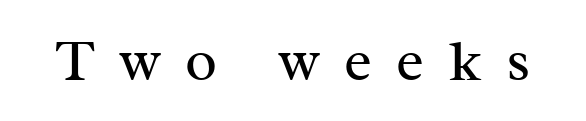
The image shows 59 px regular-weight serif type, upright; set unusually wide letter spacing (+0.41 em), not underlined; medium stroke contrast and a medium x-height.
